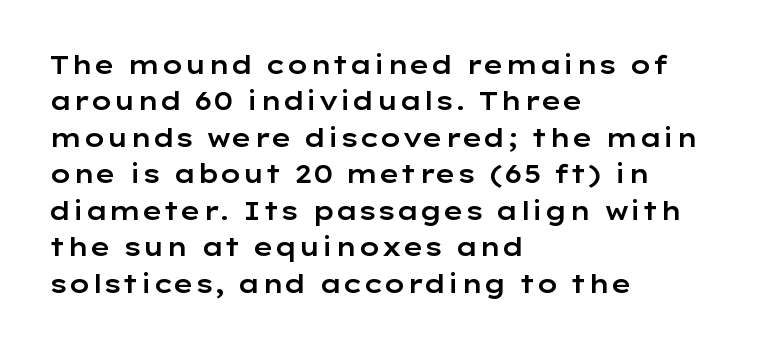
{"italic": "no", "underline": "no", "align": "left", "line_spacing": "normal", "line_spacing_ratio": 1.46, "letter_spacing": "normal", "letter_spacing_em": 0.0, "glyph_px": 25}
